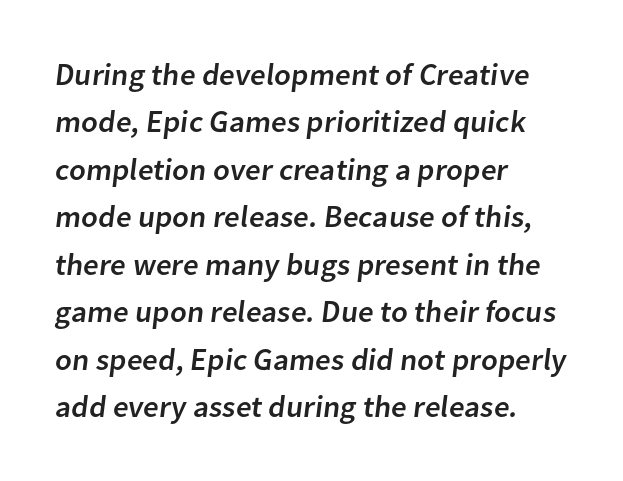
The image shows 31 px sans-serif type; set left-aligned, normal line spacing (1.53x), normal letter spacing, not underlined; low stroke contrast and a medium x-height.
